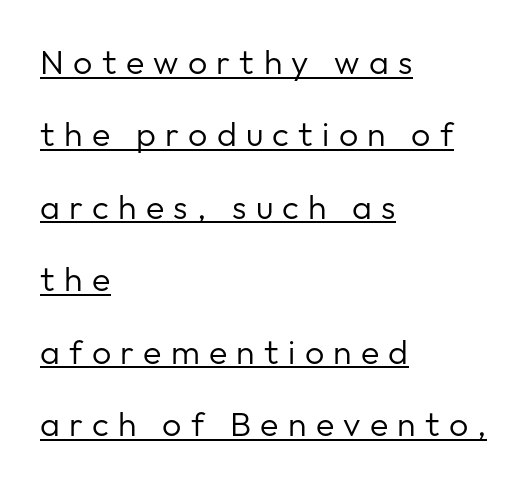
What stands out about the letter spacing? Its width — letters are far apart. Weight: not bold — regular or lighter. A typesetter would call this proportional, since set widths differ per character. Check where the strokes stop: nothing finishes them off — pure sans. Quick note: not italic, upright.
